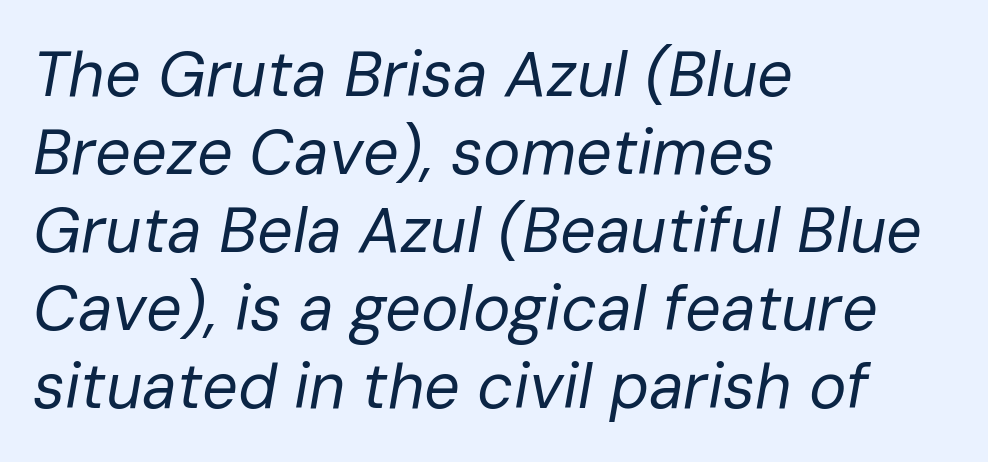
Q: Is the text bold? A: No.
Q: Is the text italic (slanted)? A: Yes, it leans right by about 10 degrees.
Q: Is the text underlined? A: No.
Q: How is the paragraph aligned? A: Left-aligned.
Q: Is the spacing between letters normal or unusually wide? A: Normal.
Q: Width (condensed, normal, or wide)? A: Normal.
Q: Stroke contrast? A: Low.
Q: x-height? A: Medium.
Q: Monospaced? A: No.
